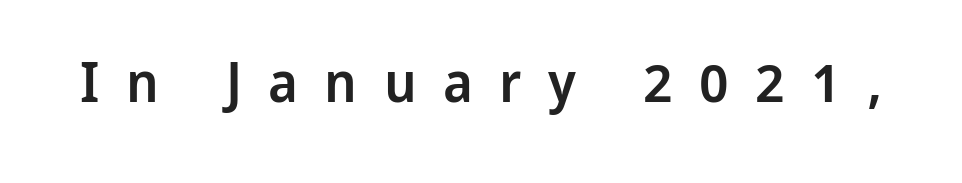
{"serif": "no", "italic": "no", "bold": "semi", "weight": "semibold", "width": "normal", "stroke_contrast": "low", "x_height": "medium", "monospaced": "no", "underline": "no", "letter_spacing": "wide", "letter_spacing_em": 0.47, "glyph_px": 56}
